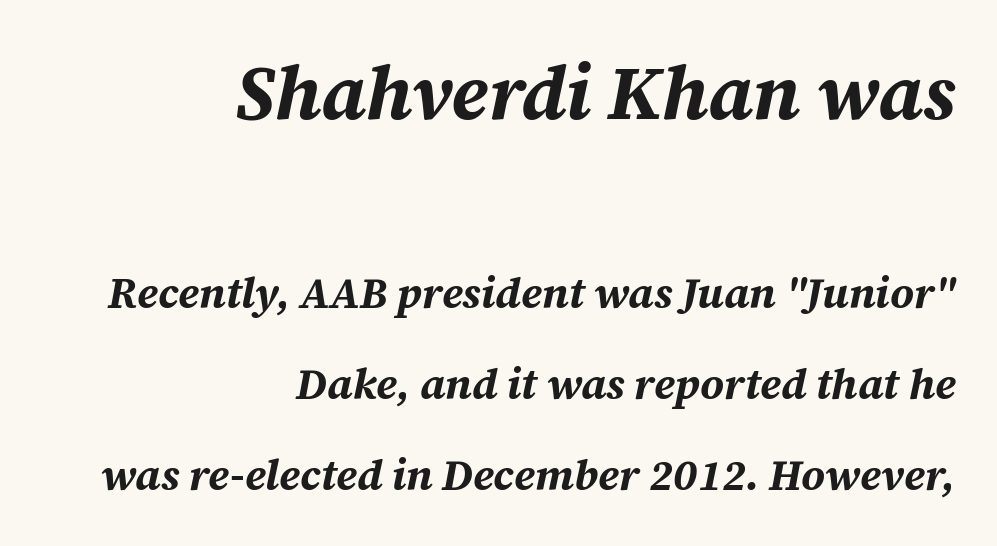
The gaps between neighbouring characters are ordinary and unremarkable. The strip under each line holds only bare page. Regarding leading, the lines here are spaced well apart. This sample is right-justified, so line beginnings fall wherever the words allow.
